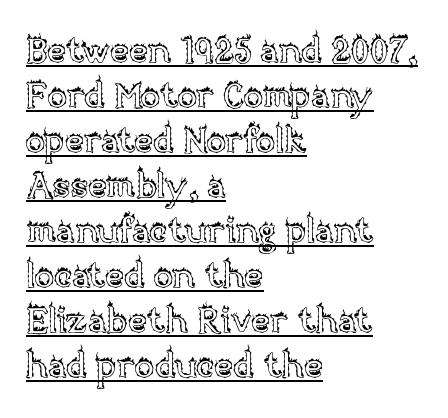
The image shows 36 px text type, upright; set left-aligned, normal line spacing (1.25x), normal letter spacing, underlined; a large x-height.
